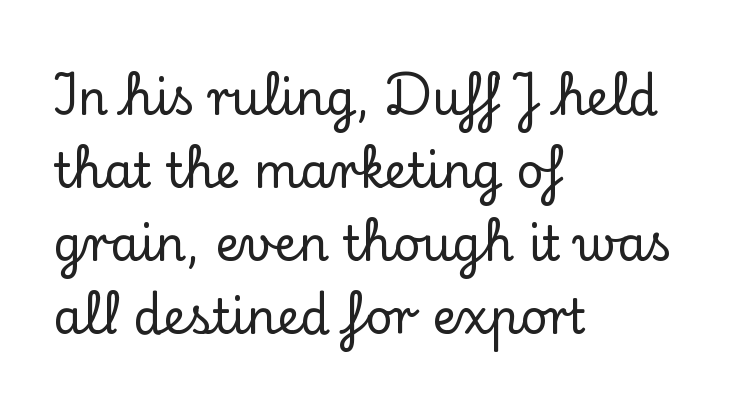
The image shows 47 px serif type, upright; set left-aligned, normal line spacing (1.55x), normal letter spacing, not underlined; low stroke contrast and a small x-height.
